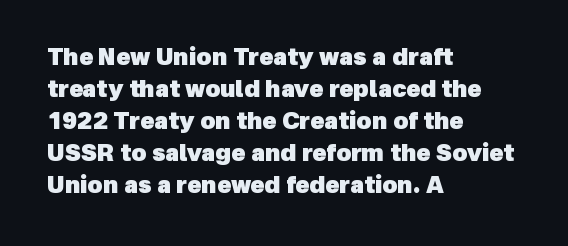
Q: Is the text bold? A: Yes.
Q: Is the text underlined? A: No.
Q: How is the paragraph aligned? A: Left-aligned.
Q: Is the spacing between letters normal or unusually wide? A: Normal.
Q: Is the spacing between lines tight, normal or loose? A: Normal.
